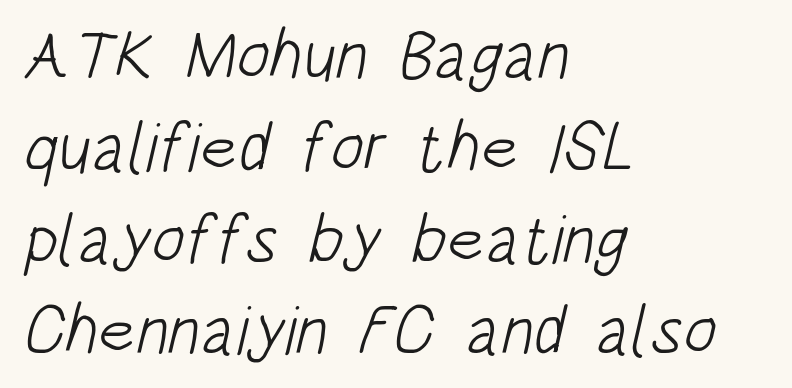
{"serif": "no", "bold": "no", "weight": "light", "width": "condensed", "stroke_contrast": "low", "x_height": "large", "monospaced": "no", "underline": "no", "align": "left", "line_spacing": "normal", "line_spacing_ratio": 1.33, "letter_spacing": "normal", "letter_spacing_em": 0.0, "glyph_px": 69}
